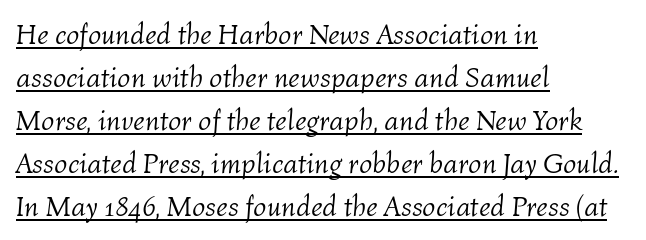
{"italic": "yes", "lean": "right", "slant_degrees": 4, "bold": "no", "weight": "light", "width": "normal", "stroke_contrast": "medium", "x_height": "medium", "monospaced": "no", "underline": "yes", "align": "left", "line_spacing": "normal", "line_spacing_ratio": 1.48, "letter_spacing": "normal", "letter_spacing_em": 0.0, "glyph_px": 29}
